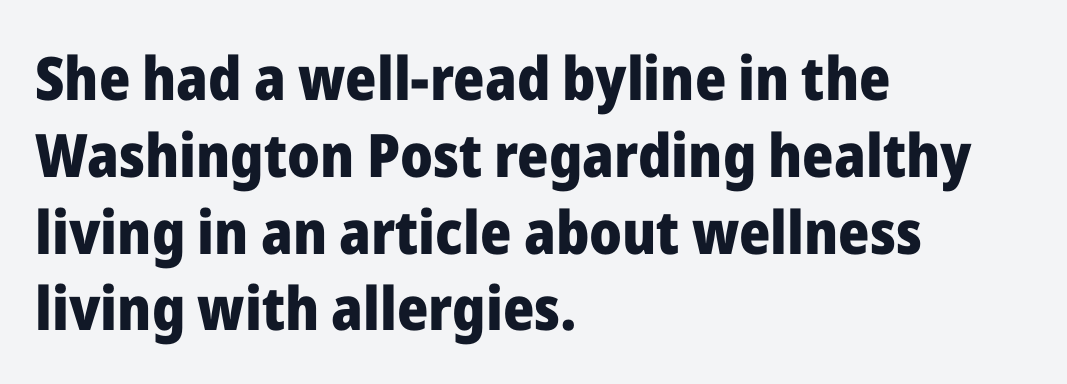
Caption: standard tracking, unaltered. This sample uses a sans-serif face. Leading matches the norm, producing a regular column. The letters stand straight up with perfectly vertical stems. Note the varied advance widths — an 'i' is clearly narrower than an 'm'. Horizontally, the lines are justified to the leading edge only.
